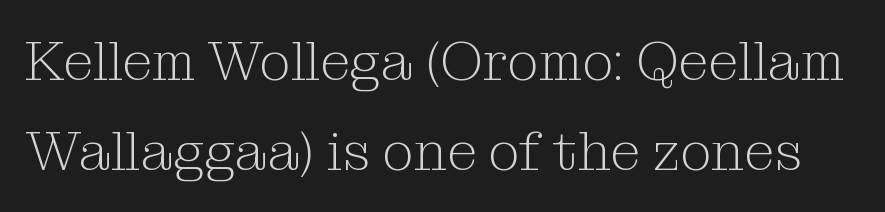
Q: Is the text bold? A: No.
Q: Is the text italic (slanted)? A: No, it is upright.
Q: Is the typeface a serif or a sans-serif typeface? A: Serif.
Q: Is the text underlined? A: No.
Q: Is the spacing between letters normal or unusually wide? A: Normal.
Q: Is the spacing between lines tight, normal or loose? A: Normal.
Q: Width (condensed, normal, or wide)? A: Normal.
Q: Stroke contrast? A: Medium.
Q: x-height? A: Medium.
Q: Monospaced? A: No.
